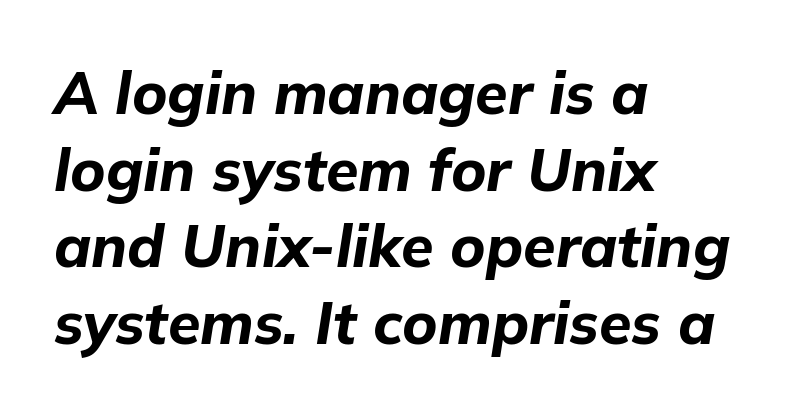
In CSS terms this would be text-align: left. This rendering features lettering with no underline. Look at the stroke-to-counter ratio: heavy, a bold. A typesetter would call this leading conventional body-copy spacing. Slant detected: the letters are inclined.
